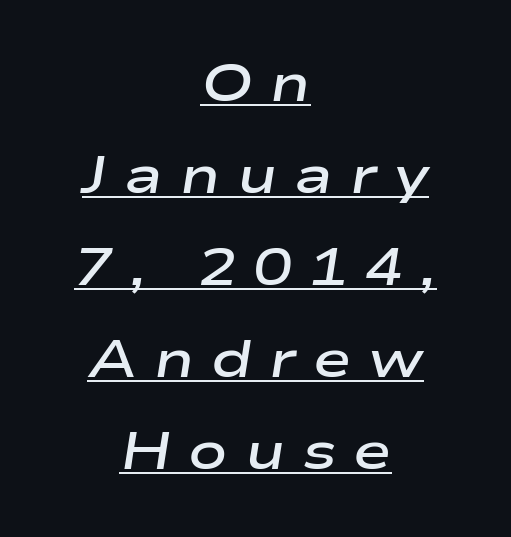
{"italic": "yes", "lean": "right", "slant_degrees": 9, "bold": "semi", "weight": "semibold", "width": "wide", "stroke_contrast": "low", "x_height": "medium", "monospaced": "no", "underline": "yes", "align": "center", "line_spacing_ratio": 1.77, "letter_spacing": "wide", "letter_spacing_em": 0.32, "glyph_px": 52}
